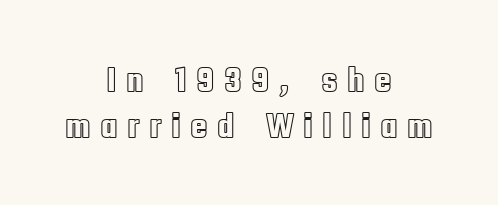
Honestly, the letter spacing is so wide it's the main thing you notice. You can tell it's not italic because the verticals are truly vertical. Layout note: lines centered. The letters advance in unequal steps, a hallmark of proportional type. Descenders are the only things crossing below the line.
